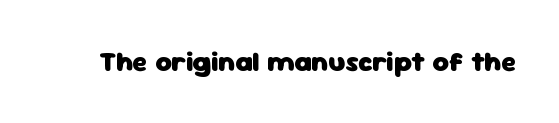
Is the type bold? Yes — the strokes are clearly thick and heavy. In terms of letterspacing, this is plain default setting. The space directly below the letters is spotless. Check where the strokes stop: nothing finishes them off — pure sans. Each letter keeps its own natural width here, so spacing adapts to shape.
